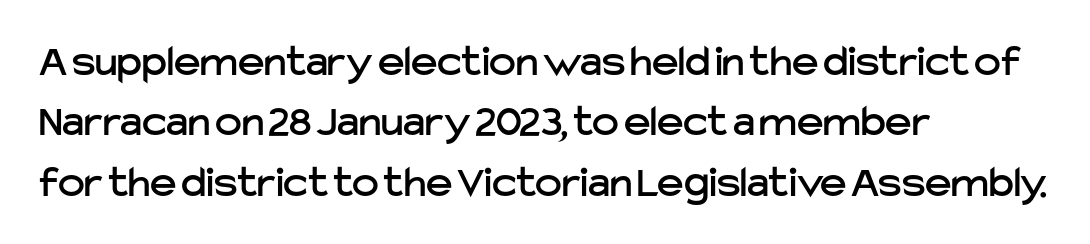
{"serif": "no", "italic": "no", "width": "normal", "stroke_contrast": "low", "x_height": "medium", "monospaced": "no", "underline": "no", "align": "left", "line_spacing": "normal", "line_spacing_ratio": 1.34, "letter_spacing": "normal", "letter_spacing_em": 0.0, "glyph_px": 45}
